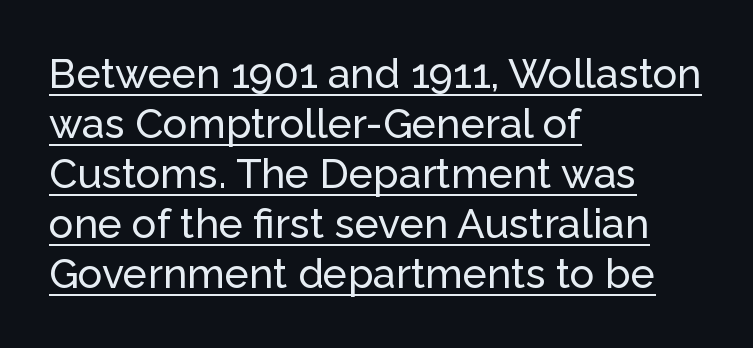
The image shows 41 px sans-serif type, upright; set left-aligned, line spacing 1.22x, normal letter spacing, underlined; low stroke contrast and a medium x-height.
